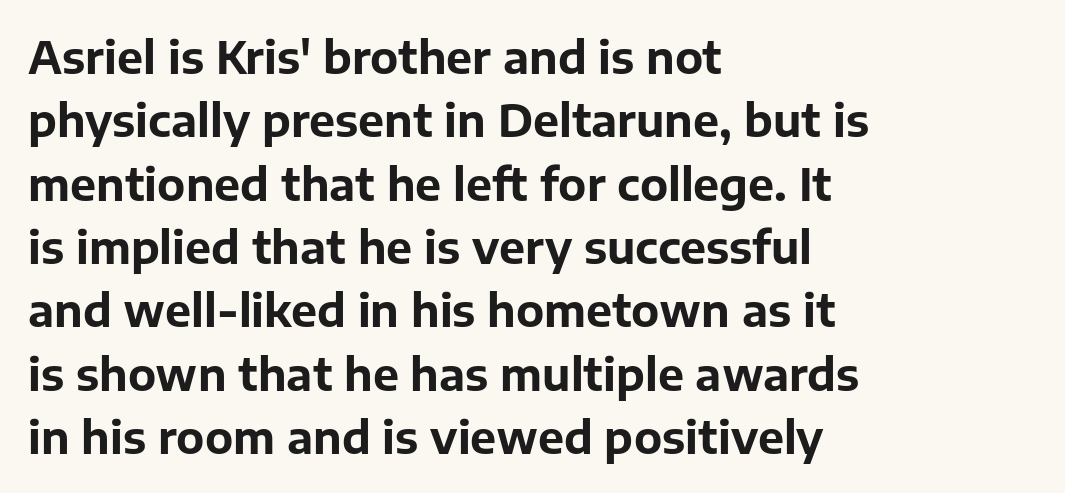
{"serif": "no", "italic": "no", "bold": "yes", "weight": "bold", "width": "normal", "stroke_contrast": "low", "x_height": "medium", "monospaced": "no", "underline": "no", "align": "left", "line_spacing": "normal", "line_spacing_ratio": 1.44, "letter_spacing": "normal", "letter_spacing_em": 0.0, "glyph_px": 44}
